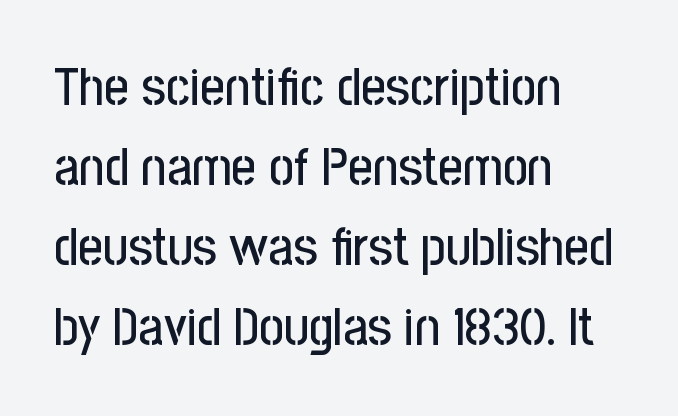
The image shows 54 px condensed sans-serif type, upright; set left-aligned, normal line spacing (1.48x), normal letter spacing, not underlined; low stroke contrast and a medium x-height.
